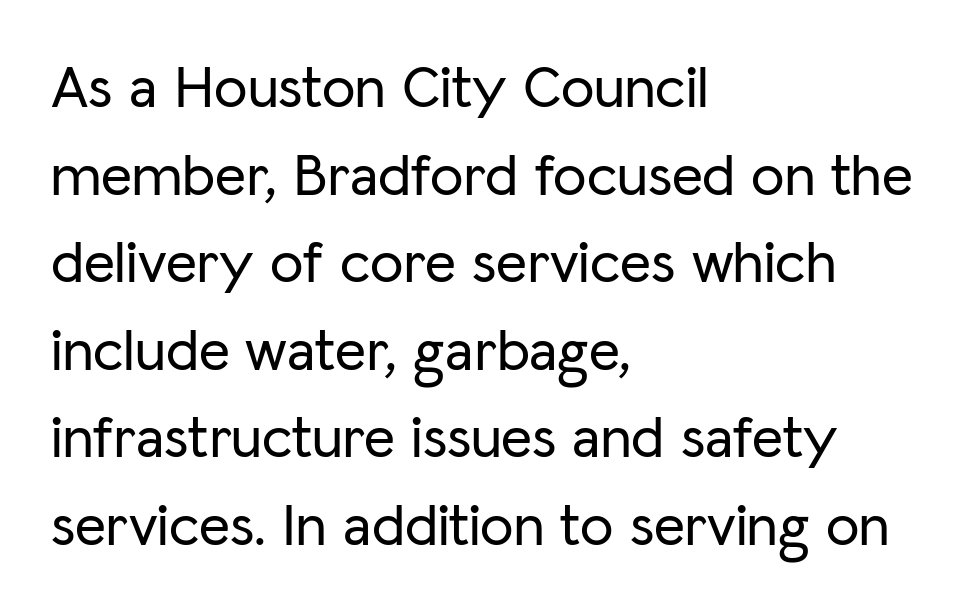
The image shows 60 px sans-serif type, upright; set left-aligned, normal line spacing (1.46x), normal letter spacing, not underlined; low stroke contrast and a medium x-height.
